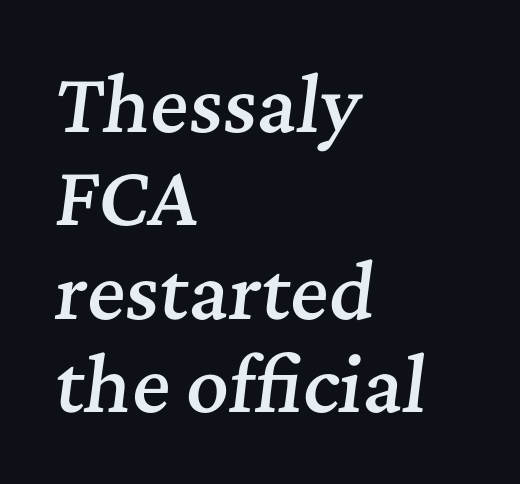
The whole block is typeset with a tilt. Evenly set lines give the paragraph a standard silhouette. On the weight axis this lands at semibold, roughly 600. Note the varied advance widths — an 'i' is clearly narrower than an 'm'. The text block is weighted toward the left margin, trailing off unevenly rightward.
